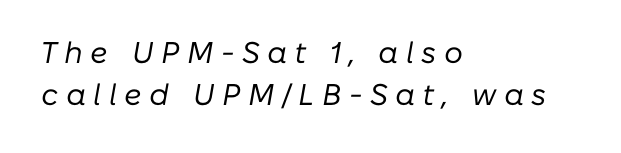
The image shows 30 px regular-weight type, italic (leaning right); set left-aligned, normal line spacing (1.41x), unusually wide letter spacing (+0.25 em), not underlined; low stroke contrast and a medium x-height.
